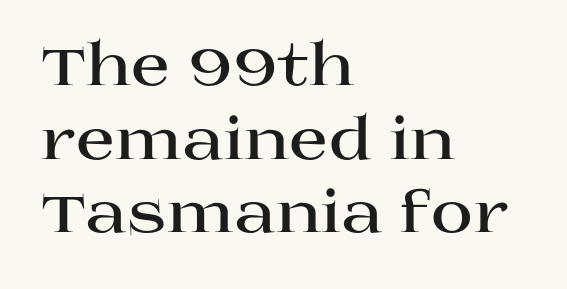
{"serif": "yes", "italic": "no", "bold": "yes", "weight": "bold", "width": "wide", "stroke_contrast": "high", "x_height": "large", "monospaced": "no", "underline": "no", "align": "left", "line_spacing": "normal", "line_spacing_ratio": 1.27, "letter_spacing": "normal", "letter_spacing_em": 0.0, "glyph_px": 58}
